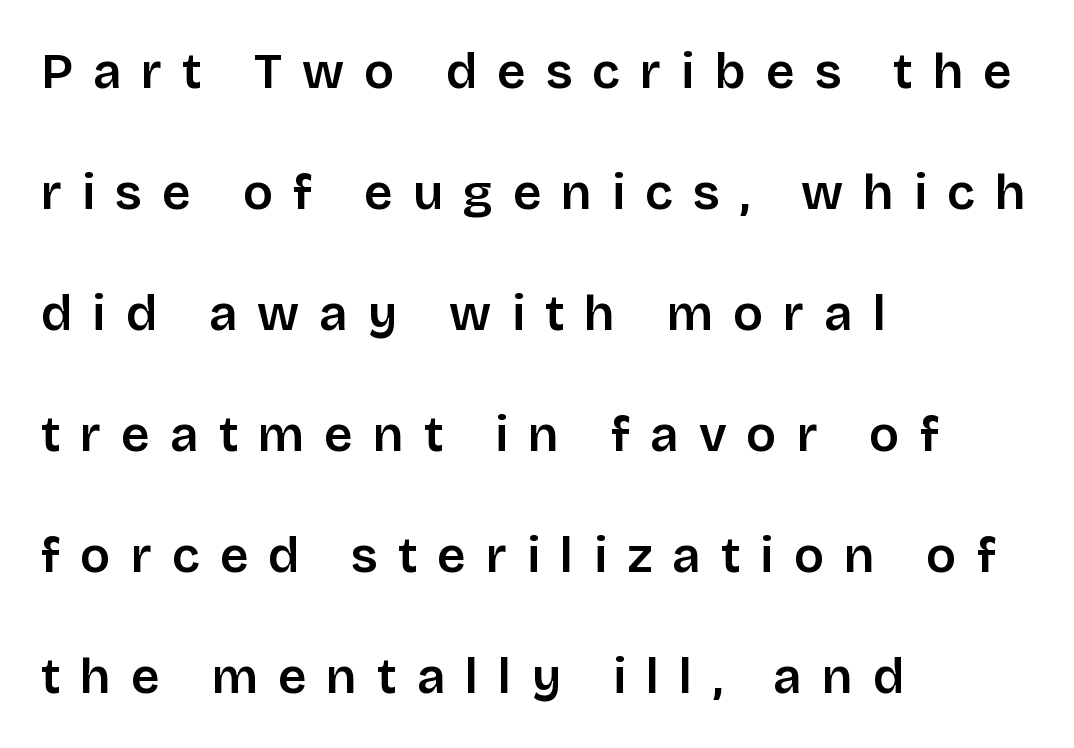
The image shows 50 px sans-serif type, upright; set left-aligned, loose line spacing (2.42x), unusually wide letter spacing (+0.4 em), not underlined; low stroke contrast and a large x-height.
